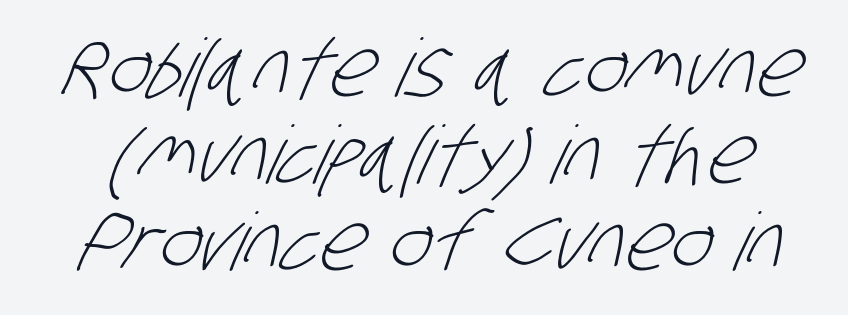
Q: Is the text bold? A: No.
Q: Is the typeface a serif or a sans-serif typeface? A: Sans-serif.
Q: Is the text underlined? A: No.
Q: Is the spacing between letters normal or unusually wide? A: Normal.
Q: Is the spacing between lines tight, normal or loose? A: Tight.
Q: Width (condensed, normal, or wide)? A: Condensed.
Q: Stroke contrast? A: Low.
Q: x-height? A: Large.
Q: Monospaced? A: No.
